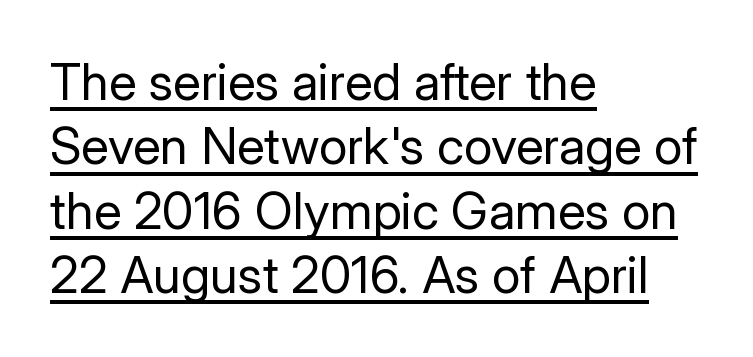
Q: Is the text bold? A: No.
Q: Is the text italic (slanted)? A: No, it is upright.
Q: Is the typeface a serif or a sans-serif typeface? A: Sans-serif.
Q: Is the text underlined? A: Yes.
Q: How is the paragraph aligned? A: Left-aligned.
Q: Is the spacing between letters normal or unusually wide? A: Normal.
Q: Is the spacing between lines tight, normal or loose? A: Normal.
Q: Width (condensed, normal, or wide)? A: Normal.
Q: Stroke contrast? A: Low.
Q: x-height? A: Medium.
Q: Monospaced? A: No.
